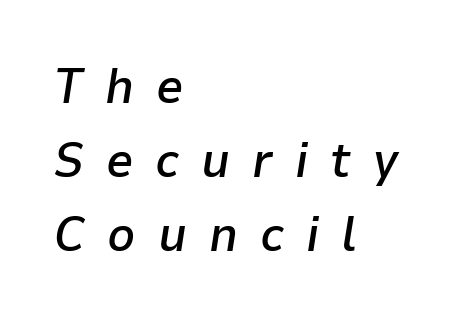
{"italic": "yes", "lean": "right", "slant_degrees": 9, "bold": "semi", "weight": "semibold", "width": "normal", "stroke_contrast": "low", "x_height": "medium", "monospaced": "no", "underline": "no", "align": "left", "line_spacing": "normal", "line_spacing_ratio": 1.51, "letter_spacing": "wide", "letter_spacing_em": 0.45, "glyph_px": 49}
